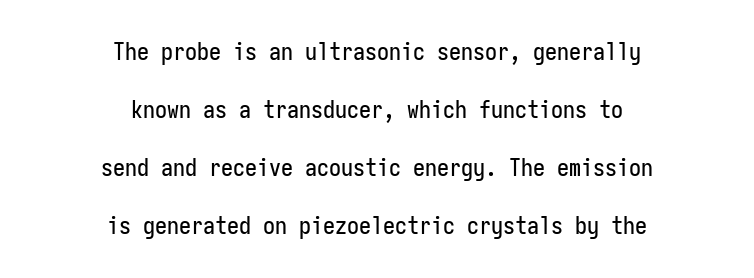
Q: Is the text italic (slanted)? A: No, it is upright.
Q: Is the text underlined? A: No.
Q: How is the paragraph aligned? A: Centered.
Q: Is the spacing between letters normal or unusually wide? A: Normal.
Q: Is the spacing between lines tight, normal or loose? A: Loose.
